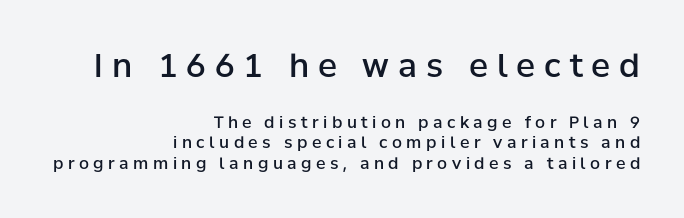
{"serif": "no", "italic": "no", "bold": "semi", "weight": "semibold", "width": "normal", "stroke_contrast": "low", "x_height": "medium", "monospaced": "no", "underline": "no", "align": "right", "line_spacing": "normal", "line_spacing_ratio": 1.28, "letter_spacing": "wide", "letter_spacing_em": 0.28, "larger_block": "first", "size_ratio": 2.0, "glyph_px": 32}
